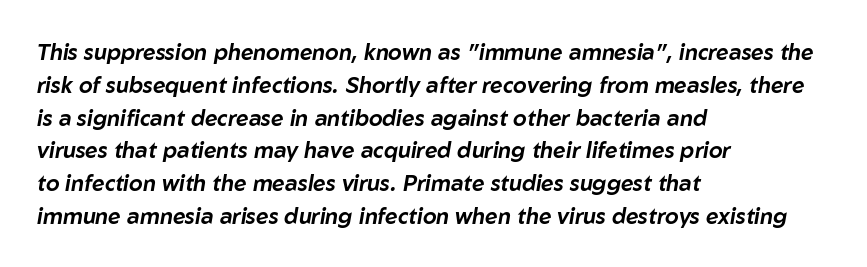
{"italic": "yes", "lean": "right", "slant_degrees": 10, "underline": "no", "align": "left", "line_spacing": "normal", "line_spacing_ratio": 1.49, "letter_spacing": "normal", "letter_spacing_em": 0.0, "glyph_px": 22}
